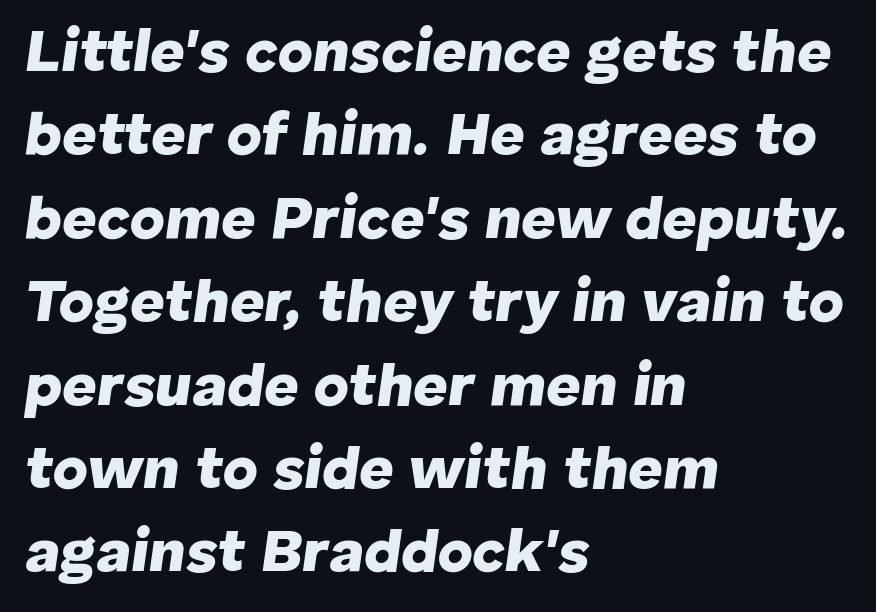
{"italic": "yes", "lean": "right", "slant_degrees": 8, "bold": "yes", "weight": "heavy", "width": "normal", "stroke_contrast": "low", "x_height": "medium", "monospaced": "no", "underline": "no", "align": "left", "line_spacing": "normal", "line_spacing_ratio": 1.39, "letter_spacing": "normal", "letter_spacing_em": 0.0, "glyph_px": 60}
